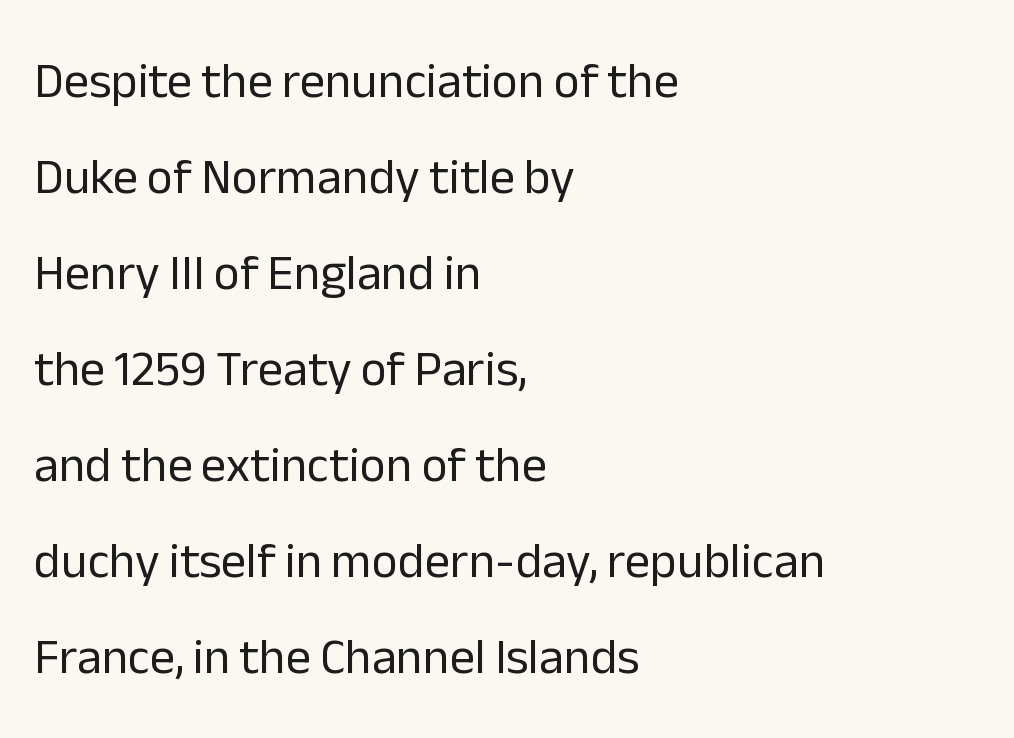
{"serif": "no", "italic": "no", "bold": "no", "weight": "regular", "width": "normal", "stroke_contrast": "low", "x_height": "medium", "monospaced": "no", "underline": "no", "align": "left", "line_spacing": "loose", "line_spacing_ratio": 1.92, "letter_spacing": "normal", "letter_spacing_em": 0.0, "glyph_px": 50}
